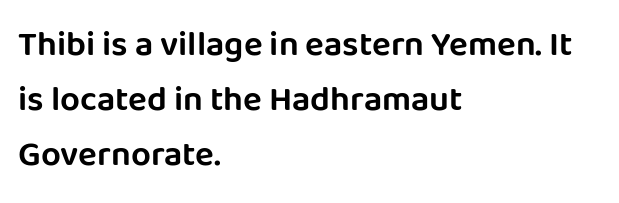
Serifs: no, the terminals of the letterforms are clean. A typesetter would call this proportional, since set widths differ per character. Unlike italic type, these characters show no tilt at all. The leading is moderate, giving the passage an even texture. This sample uses plain, unmodified letter spacing. Each line starts at the same left margin while the right side varies.
